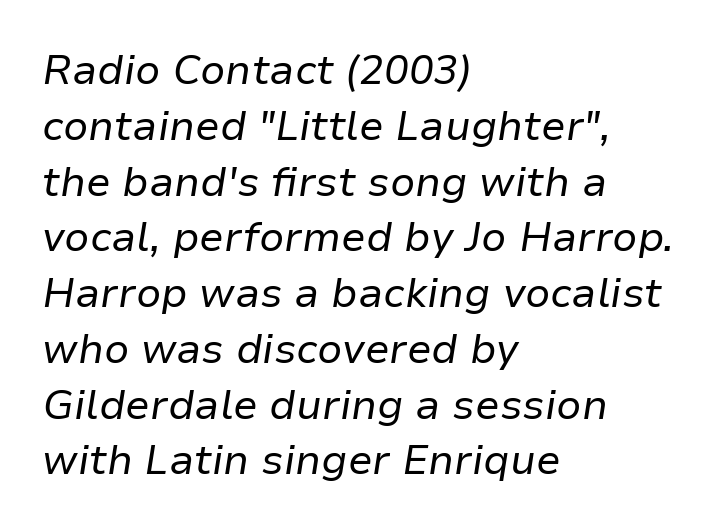
Q: Is the text bold? A: No.
Q: Is the text italic (slanted)? A: Yes, it leans right by about 9 degrees.
Q: Is the text underlined? A: No.
Q: How is the paragraph aligned? A: Left-aligned.
Q: Is the spacing between letters normal or unusually wide? A: Normal.
Q: Is the spacing between lines tight, normal or loose? A: Normal.
Q: Width (condensed, normal, or wide)? A: Normal.
Q: Stroke contrast? A: Low.
Q: x-height? A: Medium.
Q: Monospaced? A: No.
